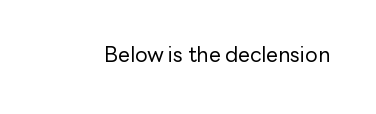
Q: Is the text bold? A: No.
Q: Is the text italic (slanted)? A: No, it is upright.
Q: Is the text underlined? A: No.
Q: Is the spacing between letters normal or unusually wide? A: Normal.
